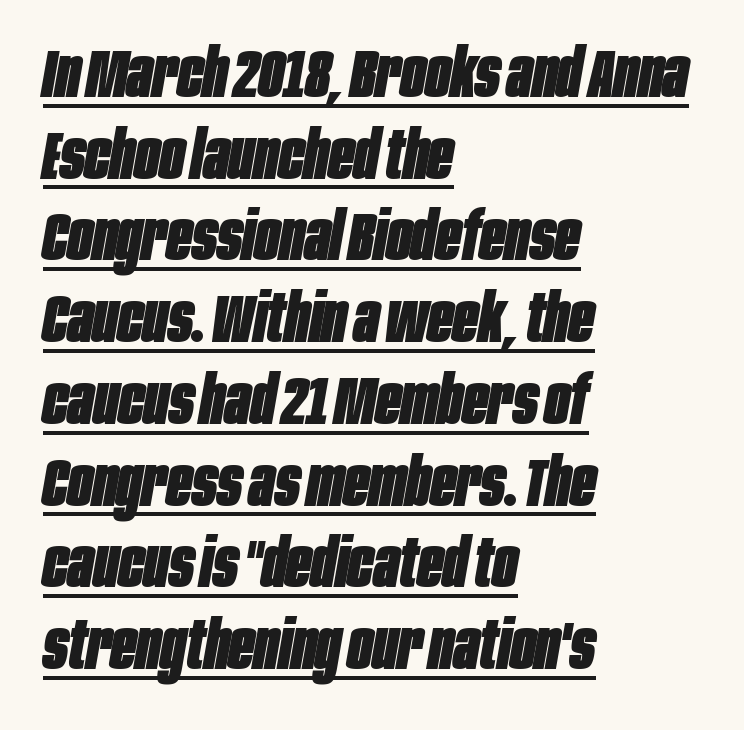
The image shows 67 px heavy, condensed type, italic (leaning right); set left-aligned, line spacing 1.22x, normal letter spacing, underlined; low stroke contrast and a large x-height.
